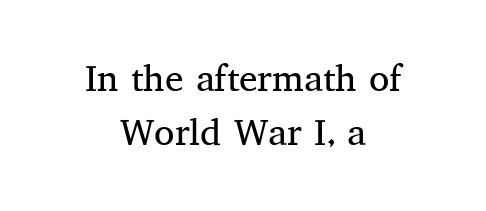
{"serif": "yes", "italic": "no", "bold": "no", "weight": "regular", "width": "normal", "stroke_contrast": "medium", "x_height": "medium", "monospaced": "no", "underline": "no", "align": "center", "line_spacing": "normal", "line_spacing_ratio": 1.45, "letter_spacing": "normal", "letter_spacing_em": 0.0, "glyph_px": 37}
